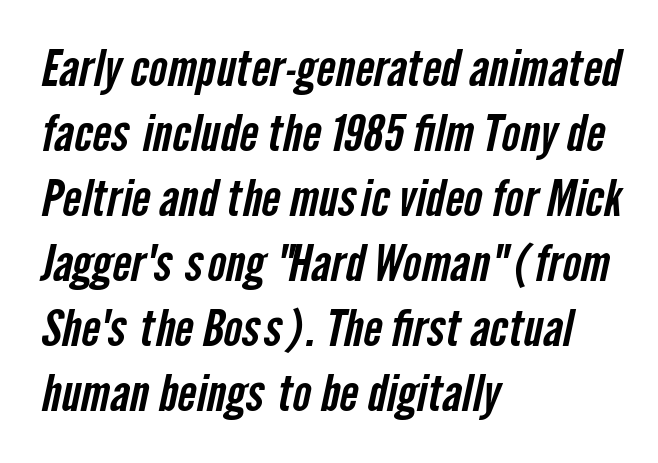
The image shows 50 px condensed sans-serif type; set left-aligned, normal line spacing (1.3x), normal letter spacing, not underlined; low stroke contrast and a medium x-height.
